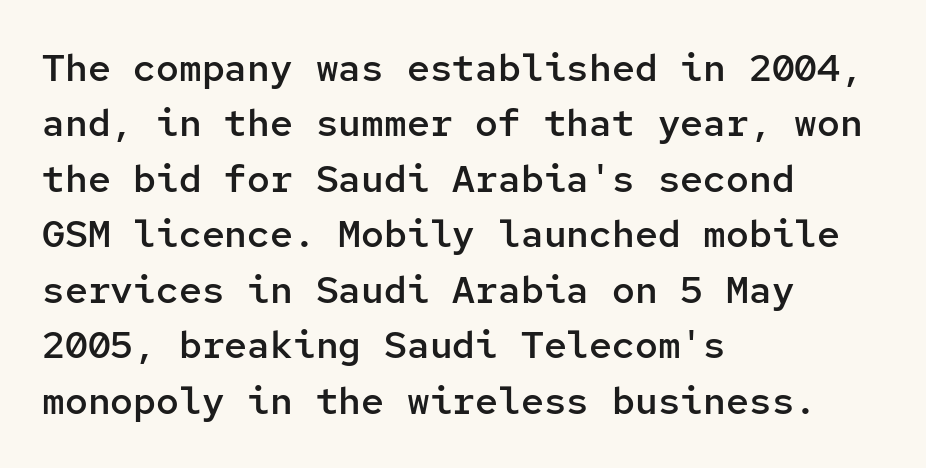
The image shows 38 px semibold sans-serif type, upright, monospaced; set left-aligned, normal line spacing (1.46x), normal letter spacing, not underlined; low stroke contrast and a medium x-height.
